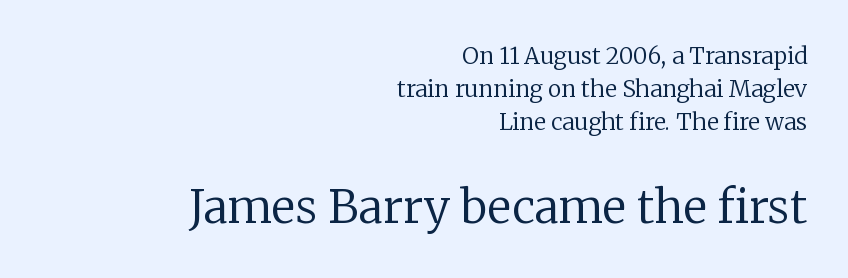
The face used here is seriffed, in the tradition of book romans. The string is rendered with underlining switched off. The composition opens small and finishes big. These lines stack with their right ends in a neat column. The font sits on the lighter half of the weight spectrum, regular included.
